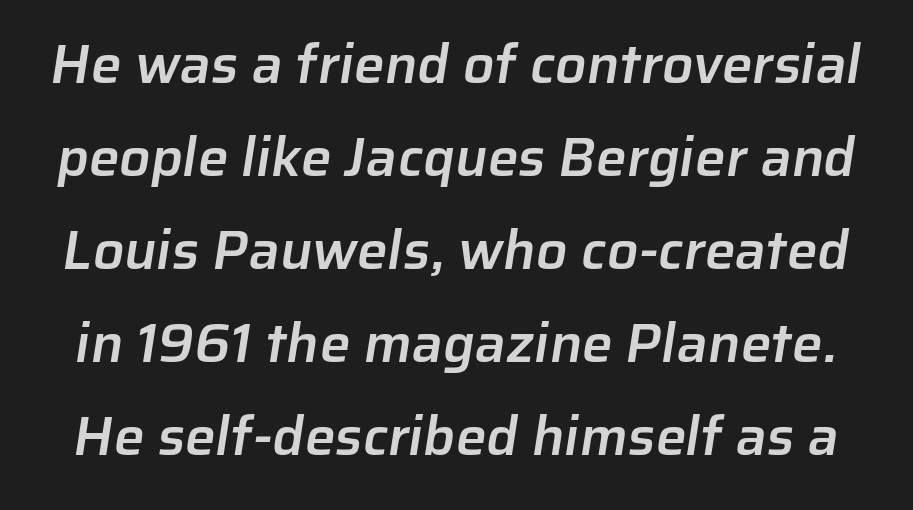
{"serif": "no", "bold": "semi", "weight": "semibold", "width": "normal", "stroke_contrast": "low", "x_height": "medium", "monospaced": "no", "underline": "no", "line_spacing": "normal", "line_spacing_ratio": 1.69, "letter_spacing": "normal", "letter_spacing_em": 0.0, "glyph_px": 55}
